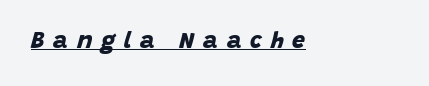
Q: Is the text bold? A: Yes.
Q: Is the text underlined? A: Yes.
Q: How is the paragraph aligned? A: Left-aligned.
Q: Is the spacing between letters normal or unusually wide? A: Unusually wide.
